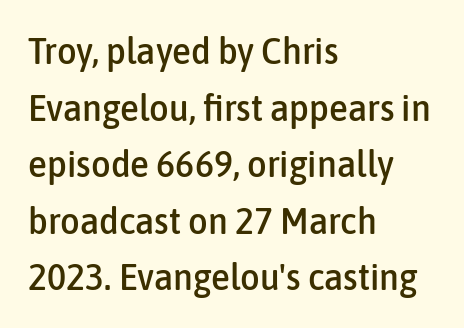
A typesetter would label this face a sans. The face used here is rendered with its standard letterfit. Line spacing here is normal. The rendering uses natural spacing where letterforms have individual widths. The specimen omits any rule beneath the text block's lines. Posture: straight, roman, zero tilt.
